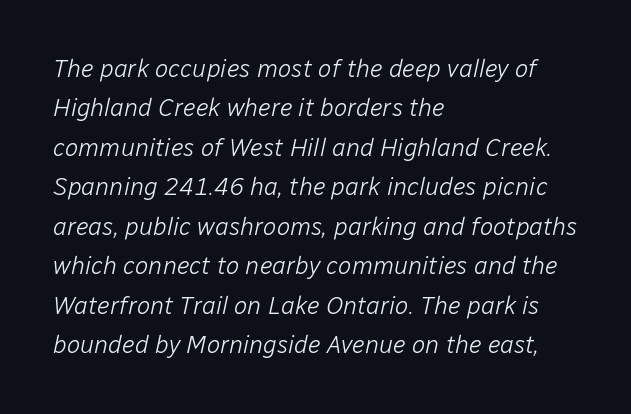
Q: Is the text bold? A: No.
Q: Is the text italic (slanted)? A: Yes, it leans right by about 12 degrees.
Q: Is the text underlined? A: No.
Q: How is the paragraph aligned? A: Left-aligned.
Q: Is the spacing between letters normal or unusually wide? A: Normal.
Q: Is the spacing between lines tight, normal or loose? A: Normal.
